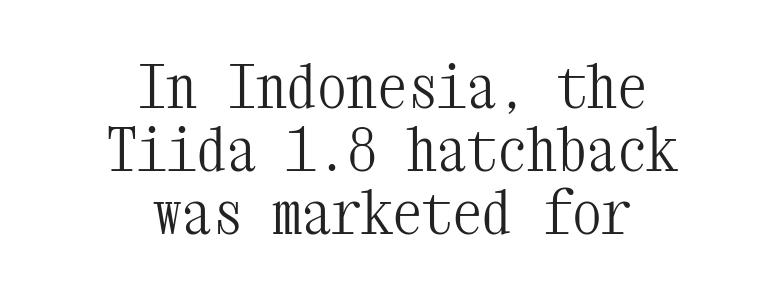
Q: Is the text bold? A: No.
Q: Is the text italic (slanted)? A: No, it is upright.
Q: Is the typeface a serif or a sans-serif typeface? A: Serif.
Q: Is the text underlined? A: No.
Q: How is the paragraph aligned? A: Centered.
Q: Is the spacing between letters normal or unusually wide? A: Normal.
Q: Is the spacing between lines tight, normal or loose? A: Tight.
Q: Width (condensed, normal, or wide)? A: Condensed.
Q: Stroke contrast? A: Medium.
Q: x-height? A: Medium.
Q: Monospaced? A: Yes.
